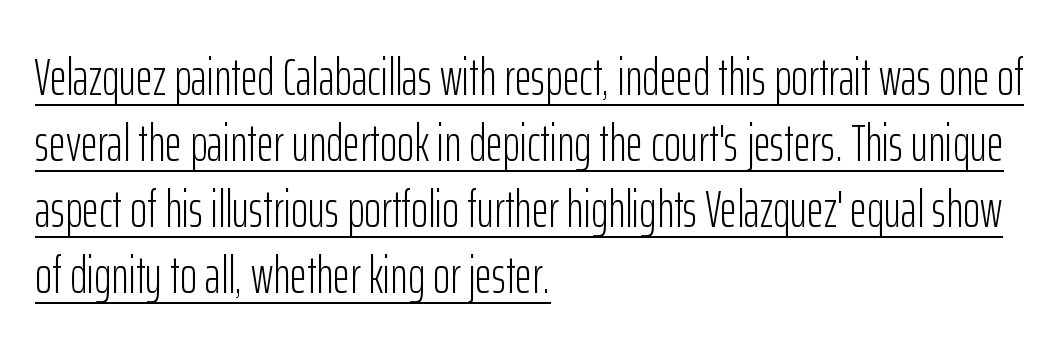
{"serif": "no", "italic": "no", "bold": "no", "weight": "light", "width": "condensed", "stroke_contrast": "low", "x_height": "medium", "monospaced": "no", "underline": "yes", "align": "left", "line_spacing": "normal", "line_spacing_ratio": 1.27, "letter_spacing": "normal", "letter_spacing_em": 0.0, "glyph_px": 52}
